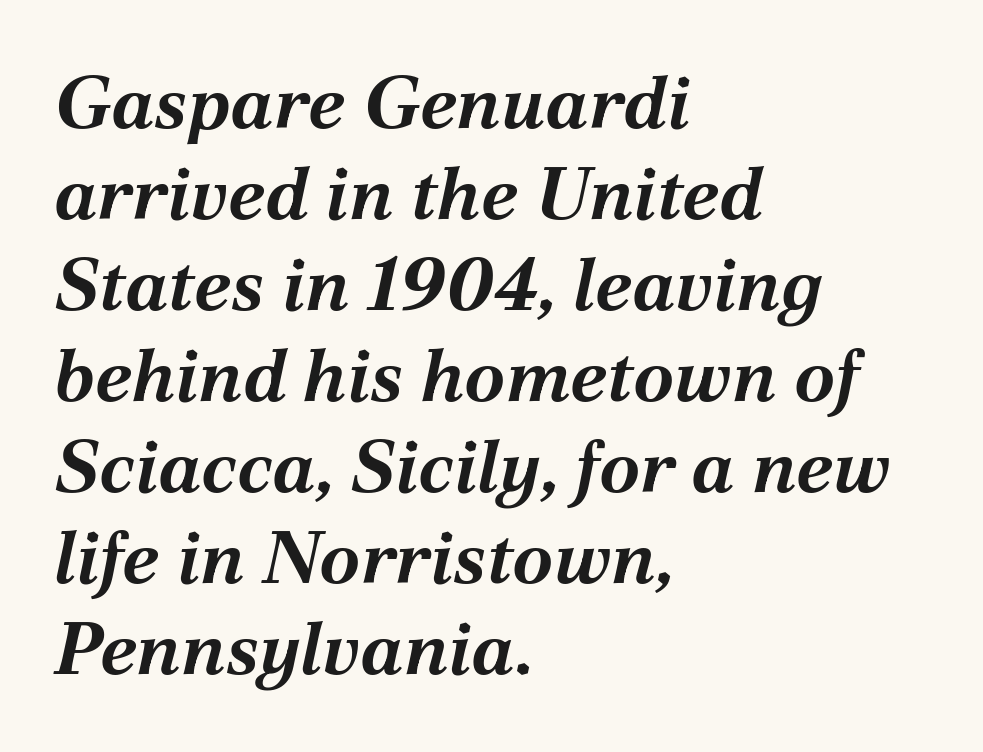
{"italic": "yes", "lean": "right", "slant_degrees": 12, "bold": "yes", "weight": "bold", "width": "normal", "stroke_contrast": "medium", "x_height": "medium", "monospaced": "no", "underline": "no", "align": "left", "line_spacing_ratio": 1.23, "letter_spacing": "normal", "letter_spacing_em": 0.0, "glyph_px": 74}
